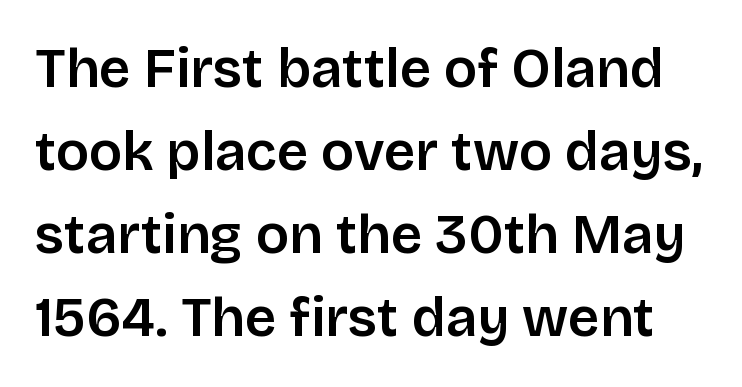
{"serif": "no", "italic": "no", "width": "normal", "stroke_contrast": "low", "x_height": "large", "monospaced": "no", "underline": "no", "line_spacing": "normal", "line_spacing_ratio": 1.51, "letter_spacing": "normal", "letter_spacing_em": 0.0, "glyph_px": 55}
